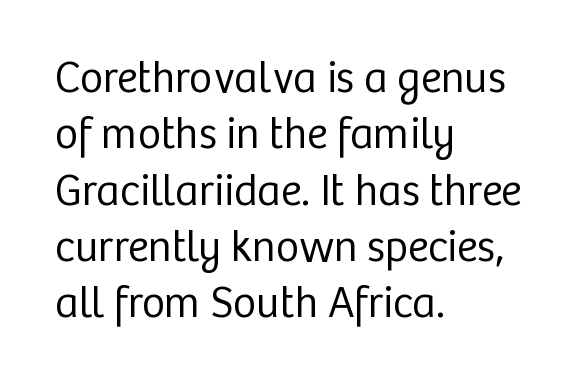
Q: Is the text bold? A: No.
Q: Is the text italic (slanted)? A: No, it is upright.
Q: Is the typeface a serif or a sans-serif typeface? A: Sans-serif.
Q: Is the text underlined? A: No.
Q: How is the paragraph aligned? A: Left-aligned.
Q: Is the spacing between letters normal or unusually wide? A: Normal.
Q: Is the spacing between lines tight, normal or loose? A: Normal.
Q: Width (condensed, normal, or wide)? A: Normal.
Q: Stroke contrast? A: Low.
Q: x-height? A: Medium.
Q: Monospaced? A: No.
